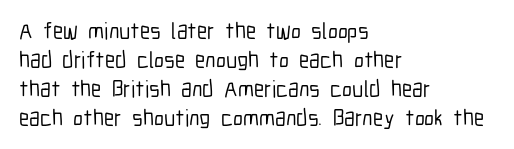
The image shows 23 px text type, upright; set left-aligned, normal line spacing (1.26x), normal letter spacing, not underlined.
